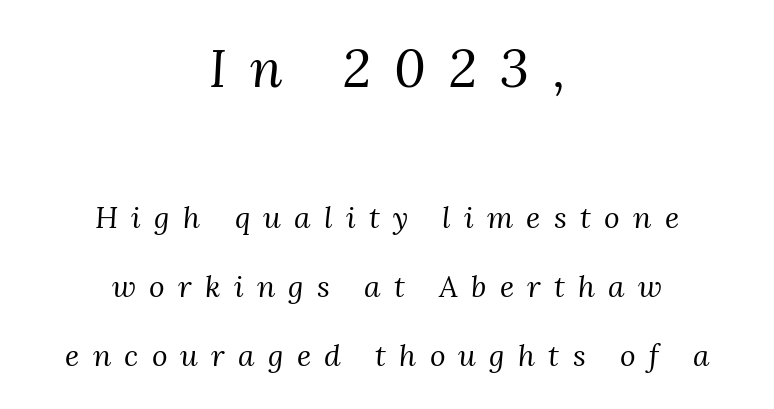
{"serif": "yes", "italic": "yes", "lean": "right", "slant_degrees": 3, "bold": "no", "weight": "regular", "width": "normal", "stroke_contrast": "medium", "x_height": "medium", "monospaced": "no", "underline": "no", "align": "center", "line_spacing": "loose", "line_spacing_ratio": 2.3, "letter_spacing": "wide", "letter_spacing_em": 0.44, "larger_block": "first", "size_ratio": 1.77, "glyph_px": 53}
